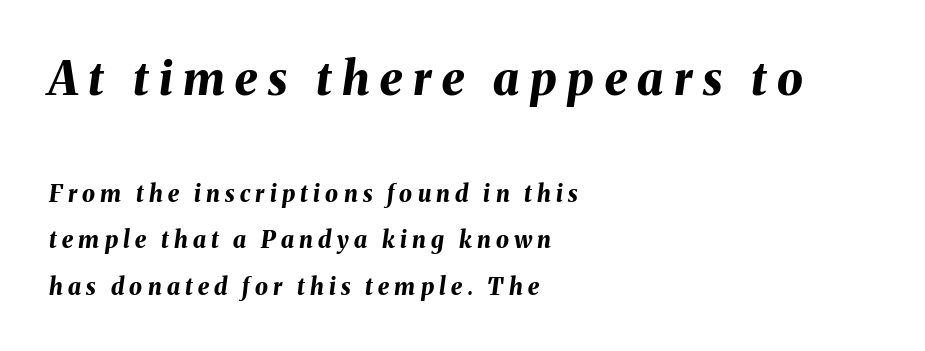
{"italic": "yes", "lean": "right", "slant_degrees": 8, "bold": "yes", "weight": "bold", "width": "normal", "stroke_contrast": "medium", "x_height": "medium", "monospaced": "no", "underline": "no", "align": "left", "line_spacing": "loose", "line_spacing_ratio": 2.02, "letter_spacing": "wide", "letter_spacing_em": 0.23, "larger_block": "first", "size_ratio": 2.0, "glyph_px": 46}
